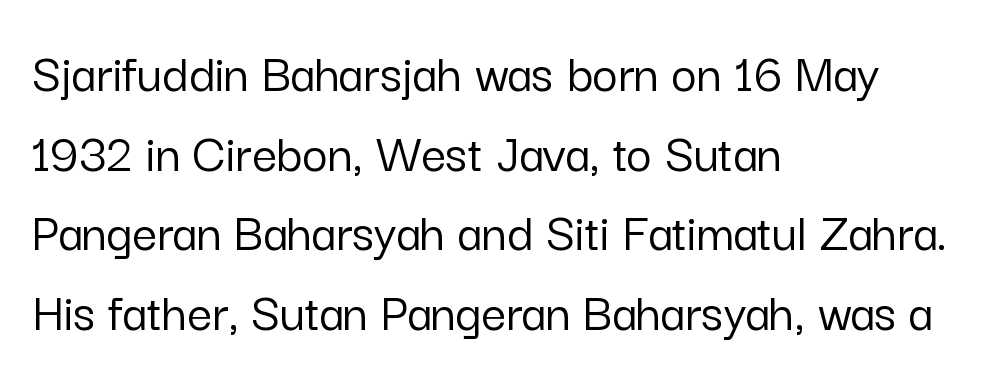
The image shows 55 px sans-serif type, upright; set left-aligned, normal line spacing (1.45x), normal letter spacing, not underlined; low stroke contrast and a medium x-height.
